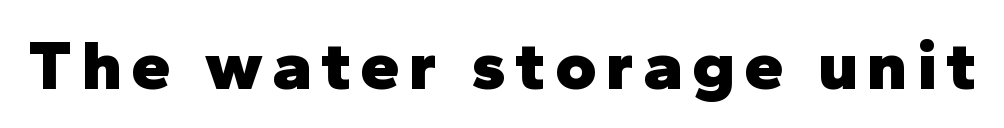
The image shows 71 px heavy sans-serif type, upright; set not underlined; low stroke contrast and a medium x-height.
